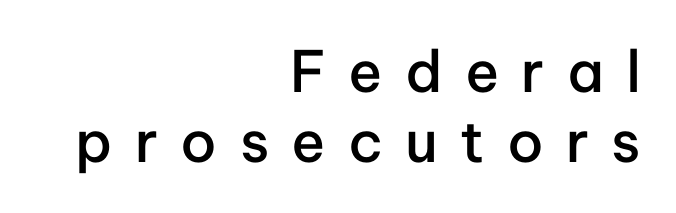
Q: Is the text bold? A: Semi-bold.
Q: Is the text italic (slanted)? A: No, it is upright.
Q: Is the typeface a serif or a sans-serif typeface? A: Sans-serif.
Q: Is the text underlined? A: No.
Q: How is the paragraph aligned? A: Right-aligned.
Q: Is the spacing between letters normal or unusually wide? A: Unusually wide.
Q: Width (condensed, normal, or wide)? A: Normal.
Q: Stroke contrast? A: Low.
Q: x-height? A: Medium.
Q: Monospaced? A: No.
